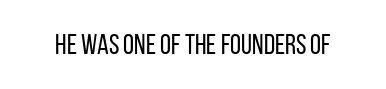
The image shows 28 px regular-weight, condensed sans-serif type, upright; set normal letter spacing, not underlined; low stroke contrast and a large x-height.
